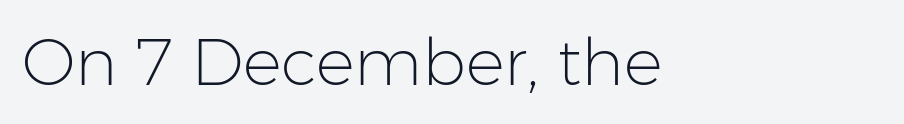
The image shows 65 px light sans-serif type, upright; set left-aligned, normal letter spacing, not underlined; low stroke contrast and a medium x-height.
